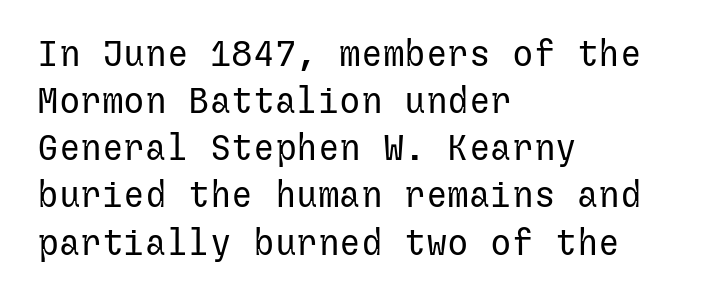
The designer went with a sans here, leaving each stem footless. A light-to-regular cut is what we see here. The designer left line spacing at the default. The baseline area is clear. You can tell it's not italic because the verticals are truly vertical. Is the block centered? No — it sits flush against the left margin.
